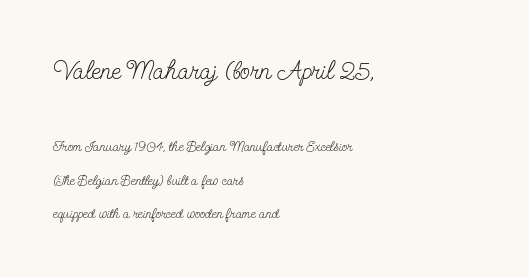
The typeface has the unassuming heft of standard copy or less. Nobody drew a line under any word here. The rendering anchors every line to the left-hand side.
